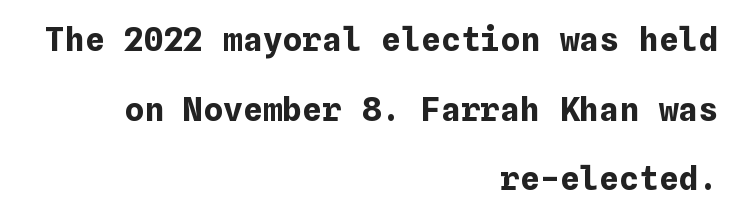
Q: Is the text bold? A: Yes.
Q: Is the text italic (slanted)? A: No, it is upright.
Q: Is the text underlined? A: No.
Q: How is the paragraph aligned? A: Right-aligned.
Q: Is the spacing between letters normal or unusually wide? A: Normal.
Q: Is the spacing between lines tight, normal or loose? A: Loose.
Q: Width (condensed, normal, or wide)? A: Normal.
Q: Stroke contrast? A: Low.
Q: x-height? A: Medium.
